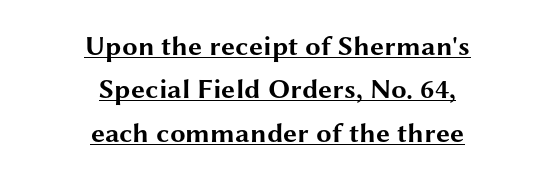
Students, this is bold: see how much ink each stroke carries. Check the space under the baseline: a stroke is drawn there. Vertical spacing — default. Typographically, this falls in the sans-serif category. It's the straight-up-and-down kind of type.
